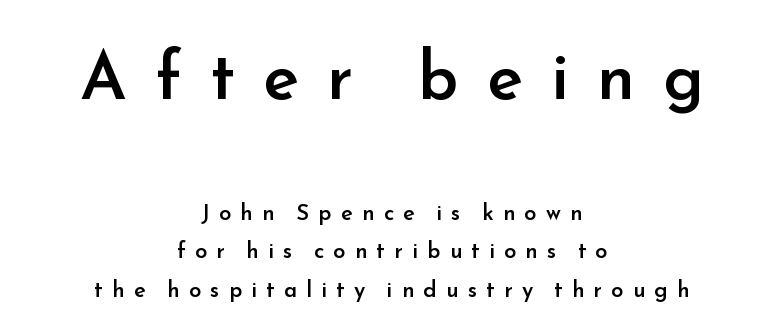
Q: Is the text bold? A: Semi-bold.
Q: Is the text italic (slanted)? A: No, it is upright.
Q: Is the typeface a serif or a sans-serif typeface? A: Sans-serif.
Q: Is the text underlined? A: No.
Q: How is the paragraph aligned? A: Centered.
Q: Is the spacing between letters normal or unusually wide? A: Unusually wide.
Q: Which block of text is set in a larger size, the first (top) or the second (bottom)? A: The first (top) one.
Q: Width (condensed, normal, or wide)? A: Normal.
Q: Stroke contrast? A: Low.
Q: x-height? A: Small.
Q: Monospaced? A: No.
